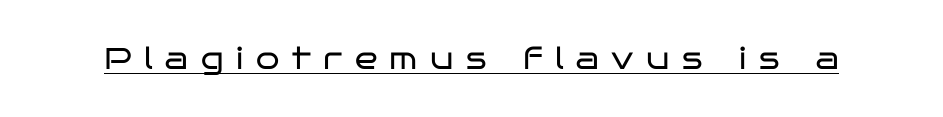
The image shows 30 px regular-weight, wide sans-serif type, upright; set unusually wide letter spacing (+0.42 em), underlined; low stroke contrast and a large x-height.
